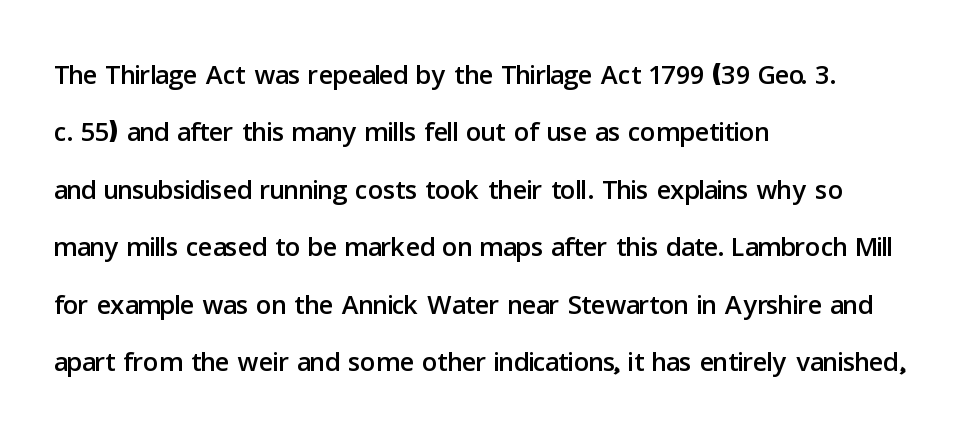
{"serif": "no", "italic": "no", "width": "normal", "stroke_contrast": "low", "x_height": "medium", "monospaced": "no", "underline": "no", "align": "left", "line_spacing": "normal", "line_spacing_ratio": 1.51, "letter_spacing": "normal", "letter_spacing_em": 0.0, "glyph_px": 38}
